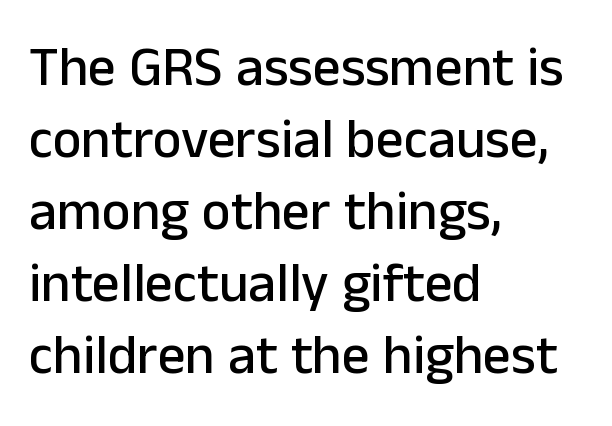
Line beginnings align vertically; line endings do not. You can tell it's not italic because the verticals are truly vertical. This sample keeps an unexceptional amount of space between lines. The rendering uses natural spacing where letterforms have individual widths. Descender tails drop into unmarked territory. The characters display no serif detailing; their extremities are plain.
